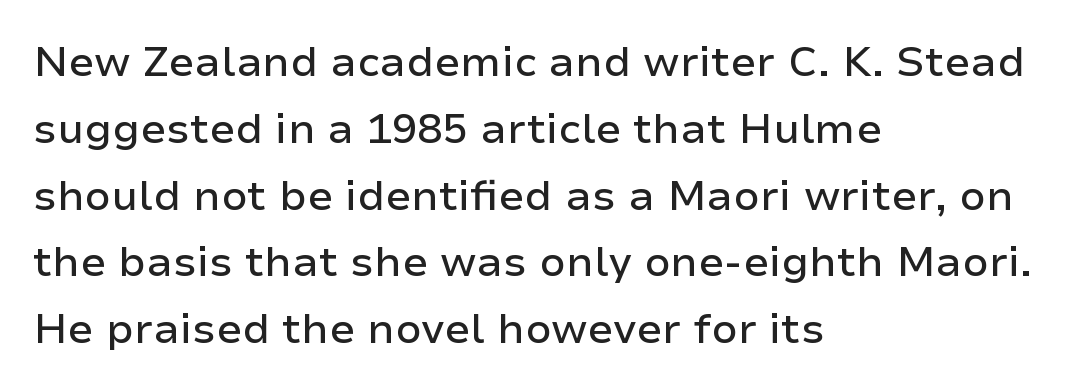
The image shows 42 px sans-serif type, upright; set left-aligned, normal line spacing (1.59x), normal letter spacing, not underlined; low stroke contrast and a medium x-height.
